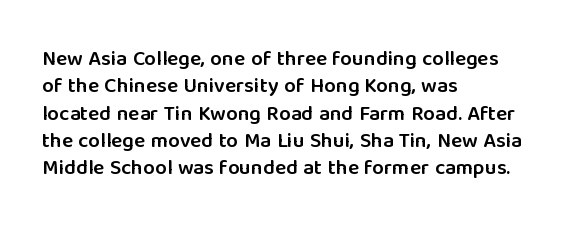
Q: Is the text bold? A: Semi-bold.
Q: Is the text italic (slanted)? A: No, it is upright.
Q: Is the text underlined? A: No.
Q: How is the paragraph aligned? A: Left-aligned.
Q: Is the spacing between letters normal or unusually wide? A: Normal.
Q: Is the spacing between lines tight, normal or loose? A: Normal.
